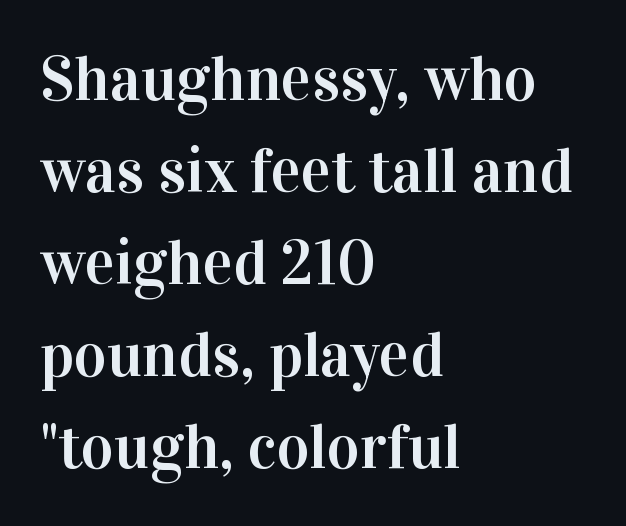
{"serif": "yes", "italic": "no", "width": "normal", "stroke_contrast": "high", "x_height": "medium", "monospaced": "no", "underline": "no", "align": "left", "line_spacing": "normal", "line_spacing_ratio": 1.46, "letter_spacing": "normal", "letter_spacing_em": 0.0, "glyph_px": 63}
